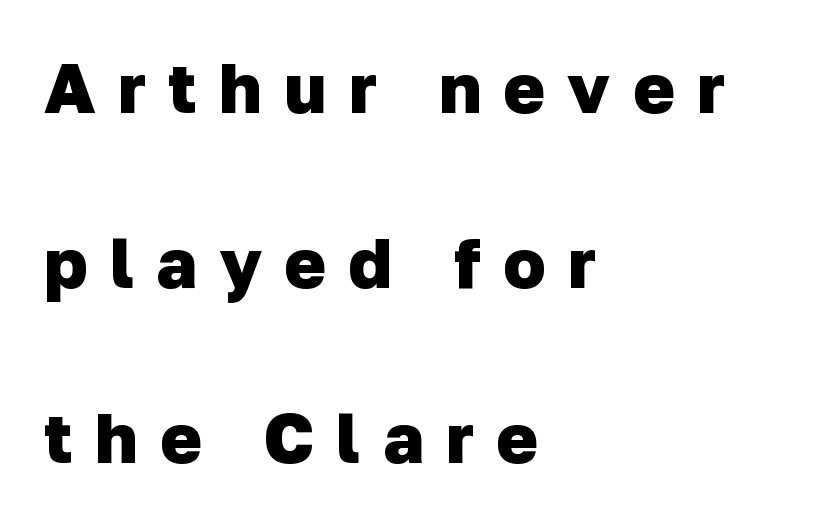
{"serif": "no", "bold": "yes", "weight": "heavy", "width": "normal", "stroke_contrast": "low", "x_height": "medium", "monospaced": "no", "underline": "no", "align": "left", "line_spacing": "loose", "line_spacing_ratio": 2.5, "letter_spacing": "wide", "letter_spacing_em": 0.32, "glyph_px": 70}
